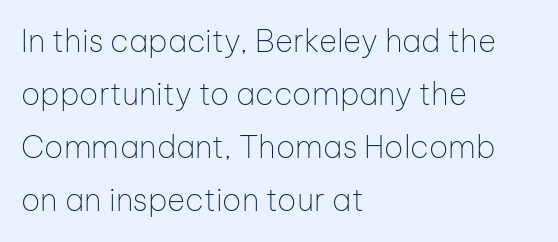
{"serif": "no", "italic": "no", "bold": "no", "weight": "thin", "width": "normal", "stroke_contrast": "low", "x_height": "medium", "monospaced": "no", "underline": "no", "align": "left", "line_spacing_ratio": 1.71, "letter_spacing": "normal", "letter_spacing_em": 0.0, "glyph_px": 31}
